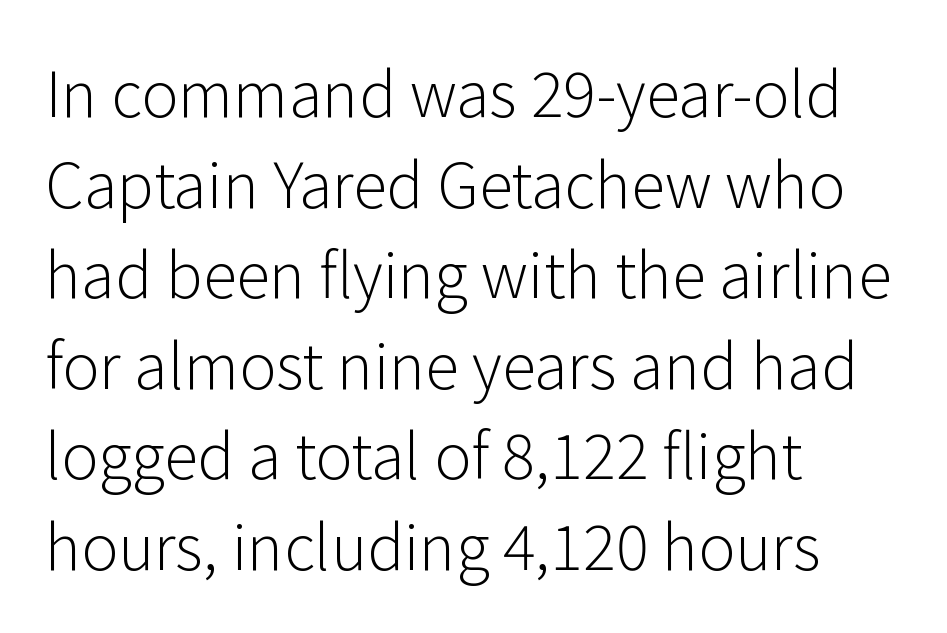
{"serif": "no", "italic": "no", "bold": "no", "weight": "light", "width": "normal", "stroke_contrast": "low", "x_height": "medium", "monospaced": "no", "underline": "no", "align": "left", "line_spacing": "normal", "line_spacing_ratio": 1.46, "letter_spacing": "normal", "letter_spacing_em": 0.0, "glyph_px": 62}
